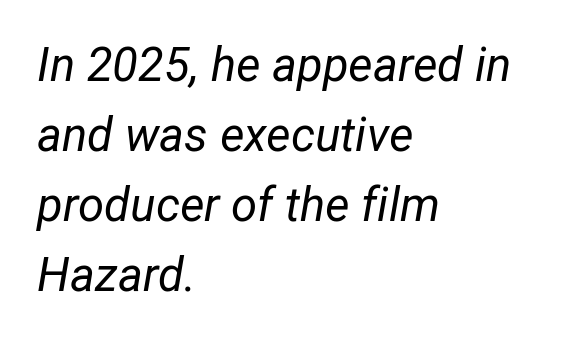
{"italic": "yes", "lean": "right", "slant_degrees": 12, "bold": "no", "weight": "regular", "width": "normal", "stroke_contrast": "low", "x_height": "medium", "monospaced": "no", "underline": "no", "align": "left", "line_spacing": "normal", "line_spacing_ratio": 1.49, "letter_spacing": "normal", "letter_spacing_em": 0.0, "glyph_px": 47}
